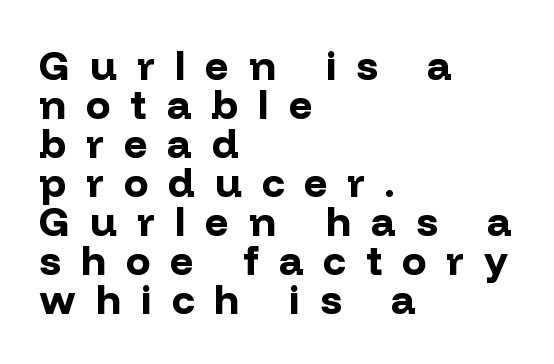
Q: Is the text bold? A: Yes.
Q: Is the text italic (slanted)? A: No, it is upright.
Q: Is the typeface a serif or a sans-serif typeface? A: Sans-serif.
Q: Is the text underlined? A: No.
Q: How is the paragraph aligned? A: Left-aligned.
Q: Is the spacing between letters normal or unusually wide? A: Unusually wide.
Q: Is the spacing between lines tight, normal or loose? A: Tight.
Q: Width (condensed, normal, or wide)? A: Normal.
Q: Stroke contrast? A: Low.
Q: x-height? A: Medium.
Q: Monospaced? A: No.
